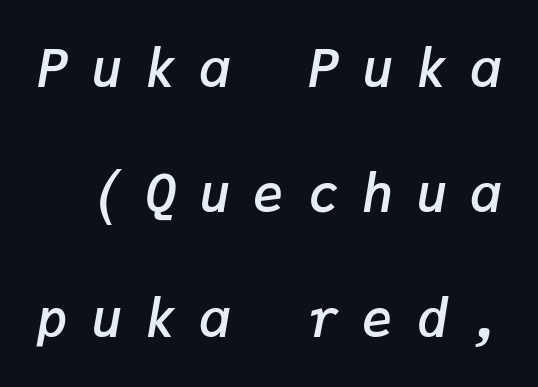
Q: Is the text bold? A: Semi-bold.
Q: Is the text italic (slanted)? A: Yes, it leans right by about 9 degrees.
Q: Is the text underlined? A: No.
Q: Is the spacing between letters normal or unusually wide? A: Unusually wide.
Q: Is the spacing between lines tight, normal or loose? A: Loose.
Q: Width (condensed, normal, or wide)? A: Normal.
Q: Stroke contrast? A: Low.
Q: x-height? A: Medium.
Q: Monospaced? A: Yes.
